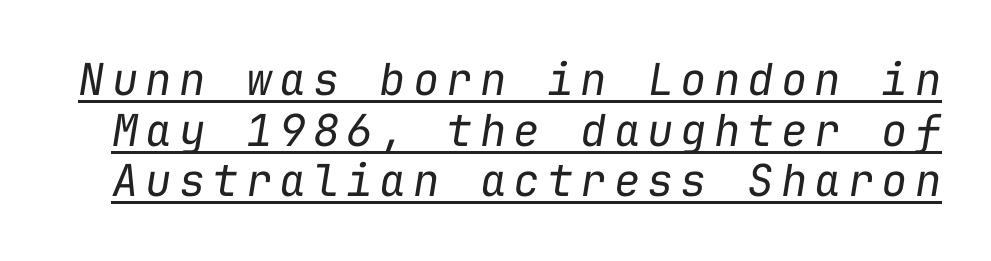
Q: Is the text bold? A: No.
Q: Is the text italic (slanted)? A: Yes, it leans right by about 9 degrees.
Q: Is the text underlined? A: Yes.
Q: Is the spacing between lines tight, normal or loose? A: Tight.
Q: Width (condensed, normal, or wide)? A: Normal.
Q: Stroke contrast? A: Low.
Q: x-height? A: Medium.
Q: Monospaced? A: Yes.
